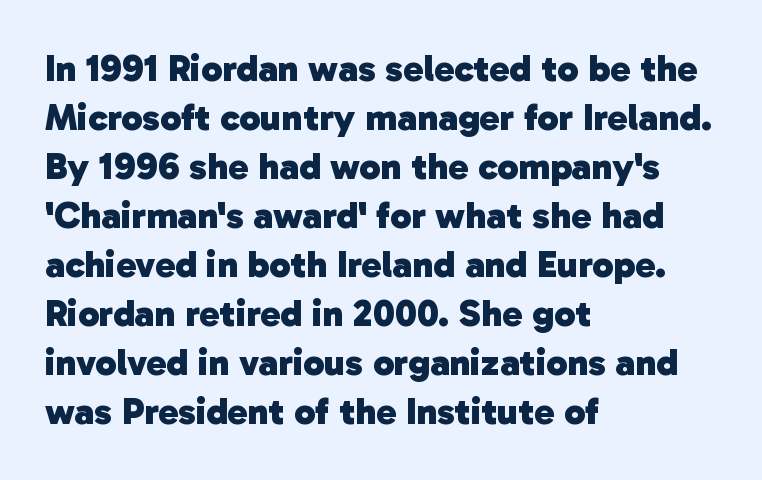
The specimen omits any rule beneath the text block's lines. Emphasis by weight is at full strength: bold. Is the letter spacing exaggerated? No — it looks like the ordinary default. Think of a printed novel: that variable character pitch is what you see here. Quick note: interline space is typical. Typeset ragged right — the left edge is the straight one.
